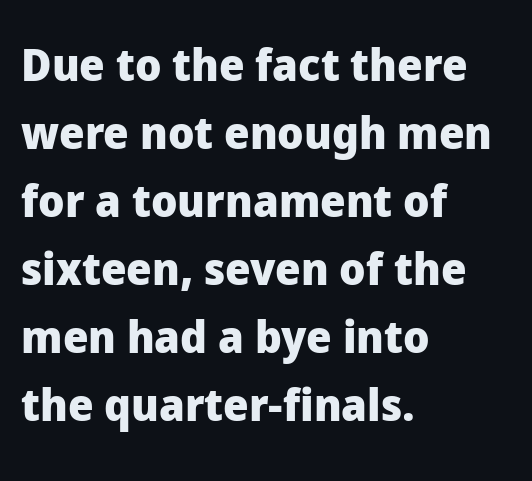
{"serif": "no", "italic": "no", "bold": "yes", "weight": "heavy", "width": "normal", "stroke_contrast": "low", "x_height": "medium", "monospaced": "no", "underline": "no", "align": "left", "line_spacing": "normal", "line_spacing_ratio": 1.51, "letter_spacing": "normal", "letter_spacing_em": 0.0, "glyph_px": 45}
